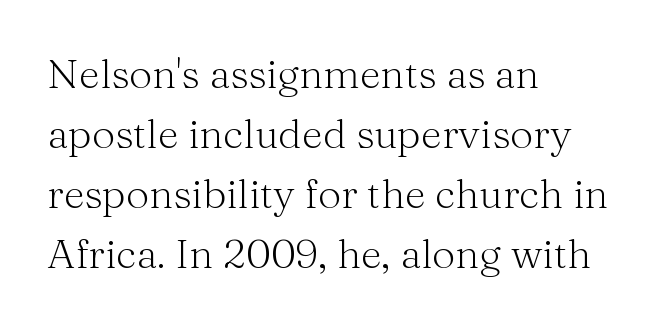
The font sits on the lighter half of the weight spectrum, regular included. Typographically, this falls in the serif category. Each letter keeps its own natural width here, so spacing adapts to shape. Regarding leading, the lines here are spaced in the standard way. Plain, unruled lines of type. All the whitespace from short lines collects on the right.
